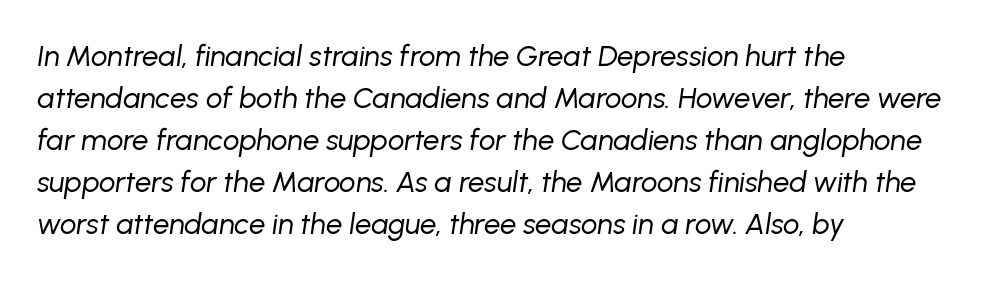
Q: Is the text bold? A: No.
Q: Is the text italic (slanted)? A: Yes, it leans right by about 8 degrees.
Q: Is the text underlined? A: No.
Q: How is the paragraph aligned? A: Left-aligned.
Q: Is the spacing between letters normal or unusually wide? A: Normal.
Q: Is the spacing between lines tight, normal or loose? A: Normal.
Q: Width (condensed, normal, or wide)? A: Normal.
Q: Stroke contrast? A: Low.
Q: x-height? A: Medium.
Q: Monospaced? A: No.
